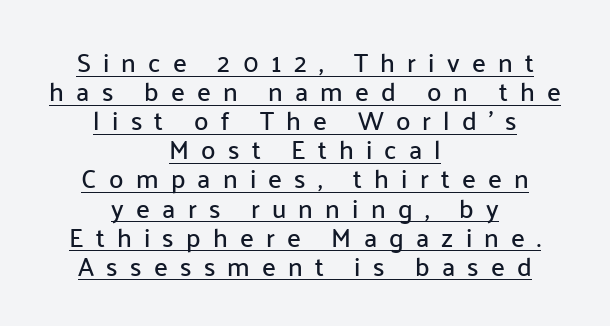
Q: Is the text italic (slanted)? A: No, it is upright.
Q: Is the text underlined? A: Yes.
Q: How is the paragraph aligned? A: Centered.
Q: Is the spacing between letters normal or unusually wide? A: Unusually wide.
Q: Is the spacing between lines tight, normal or loose? A: Tight.
